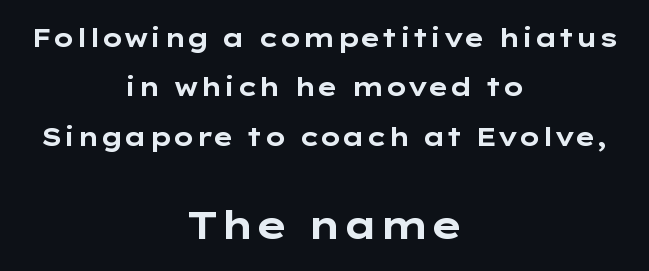
The image shows 38 px bold, wide sans-serif type, upright; set centered, loose line spacing (1.98x), normal letter spacing, not underlined; the second (bottom) block is 1.52x larger; low stroke contrast and a medium x-height.
